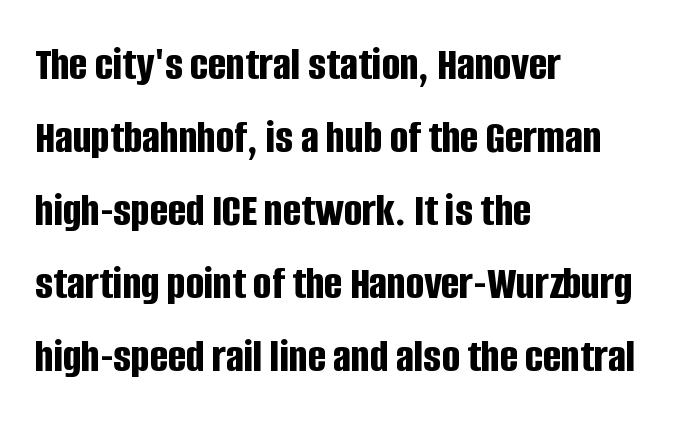
{"serif": "no", "italic": "no", "bold": "yes", "weight": "bold", "width": "condensed", "stroke_contrast": "low", "x_height": "large", "monospaced": "no", "underline": "no", "align": "left", "line_spacing": "normal", "line_spacing_ratio": 1.52, "letter_spacing": "normal", "letter_spacing_em": 0.0, "glyph_px": 48}
